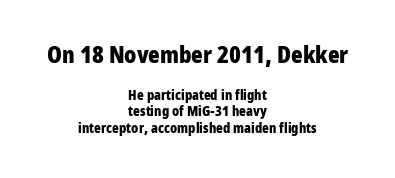
Q: Is the text bold? A: Yes.
Q: Is the text italic (slanted)? A: No, it is upright.
Q: Is the text underlined? A: No.
Q: How is the paragraph aligned? A: Centered.
Q: Is the spacing between letters normal or unusually wide? A: Normal.
Q: Which block of text is set in a larger size, the first (top) or the second (bottom)? A: The first (top) one.
